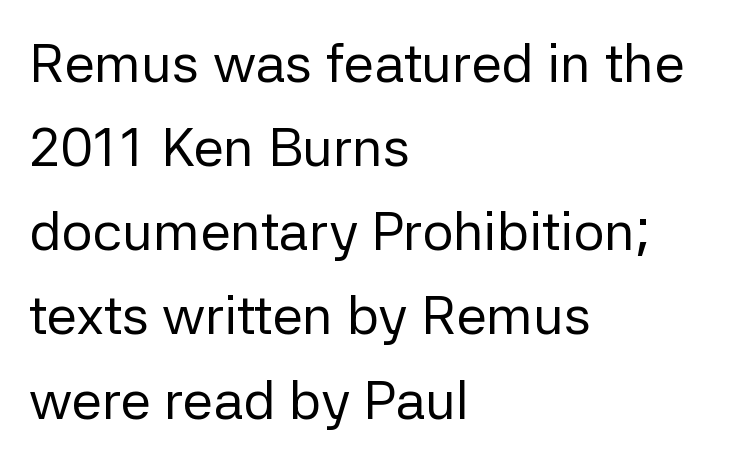
Q: Is the text bold? A: No.
Q: Is the text italic (slanted)? A: No, it is upright.
Q: Is the typeface a serif or a sans-serif typeface? A: Sans-serif.
Q: Is the text underlined? A: No.
Q: How is the paragraph aligned? A: Left-aligned.
Q: Is the spacing between letters normal or unusually wide? A: Normal.
Q: Is the spacing between lines tight, normal or loose? A: Normal.
Q: Width (condensed, normal, or wide)? A: Normal.
Q: Stroke contrast? A: Low.
Q: x-height? A: Medium.
Q: Monospaced? A: No.
